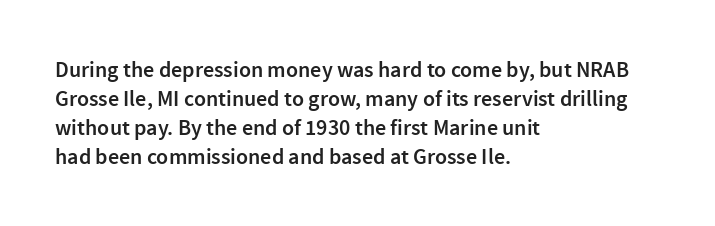
If you drew a ruler down the left edge, every line would touch it. The specimen reads as upright at a glance. The rendering uses a moderate line-height, typical for paragraphs. Has an underline been added? It has not. The line texture is even and compact thanks to regular tracking. Summary of weight: moderately heavy, a semibold.
